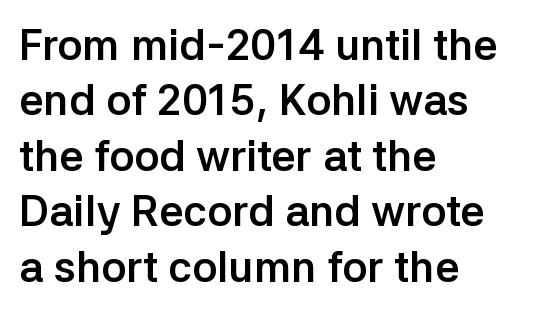
Q: Is the text bold? A: Yes.
Q: Is the text italic (slanted)? A: No, it is upright.
Q: Is the typeface a serif or a sans-serif typeface? A: Sans-serif.
Q: Is the text underlined? A: No.
Q: How is the paragraph aligned? A: Left-aligned.
Q: Is the spacing between letters normal or unusually wide? A: Normal.
Q: Is the spacing between lines tight, normal or loose? A: Normal.
Q: Width (condensed, normal, or wide)? A: Normal.
Q: Stroke contrast? A: Low.
Q: x-height? A: Medium.
Q: Monospaced? A: No.
